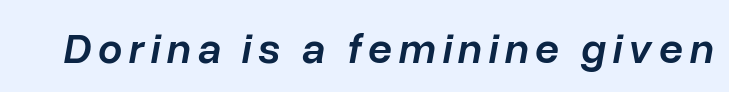
Here the designer chose a conventional face with non-uniform glyph widths. Slightly chunky letters — semibold, I'd say, not full bold. The string is rendered with underlining switched off. There's an unmistakable incline to the writing here.
